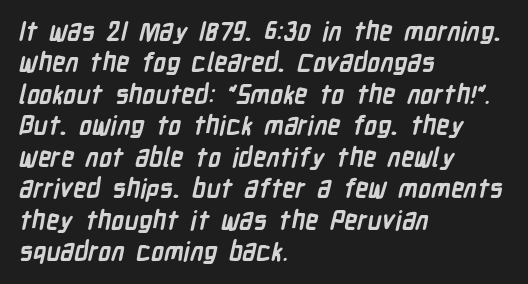
The glyphs are unaccompanied by any horizontal stroke below them. Weight check: bold — yes, fully. Glyph-to-glyph distance matches everyday printed text. Teacher's note: observe the even left margin — that is flush-left alignment.
